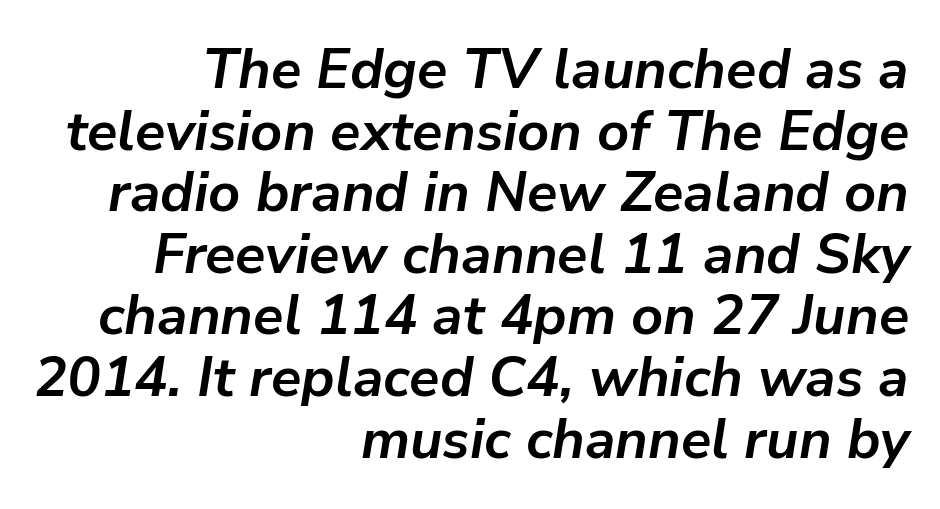
{"italic": "yes", "lean": "right", "slant_degrees": 9, "bold": "yes", "weight": "semibold", "width": "normal", "stroke_contrast": "low", "x_height": "medium", "monospaced": "no", "underline": "no", "align": "right", "line_spacing": "tight", "line_spacing_ratio": 1.1, "letter_spacing": "normal", "letter_spacing_em": 0.0, "glyph_px": 56}
